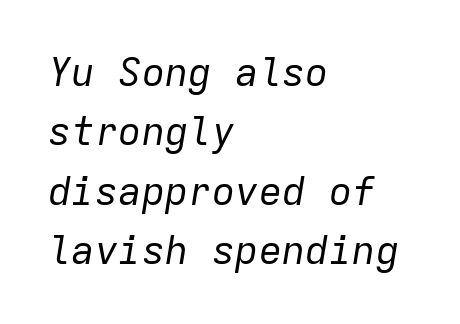
Q: Is the text bold? A: No.
Q: Is the text italic (slanted)? A: Yes, it leans right by about 9 degrees.
Q: Is the text underlined? A: No.
Q: How is the paragraph aligned? A: Left-aligned.
Q: Is the spacing between letters normal or unusually wide? A: Normal.
Q: Is the spacing between lines tight, normal or loose? A: Normal.
Q: Width (condensed, normal, or wide)? A: Normal.
Q: Stroke contrast? A: Low.
Q: x-height? A: Medium.
Q: Monospaced? A: Yes.
